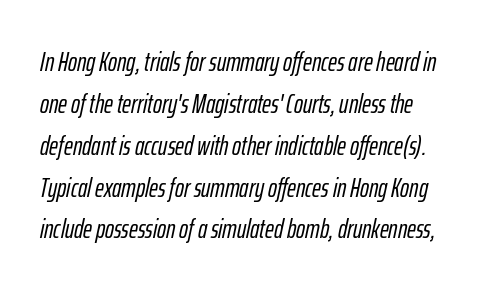
{"italic": "yes", "lean": "right", "slant_degrees": 12, "underline": "no", "align": "left", "line_spacing": "normal", "line_spacing_ratio": 1.55, "letter_spacing": "normal", "letter_spacing_em": 0.0, "glyph_px": 27}
